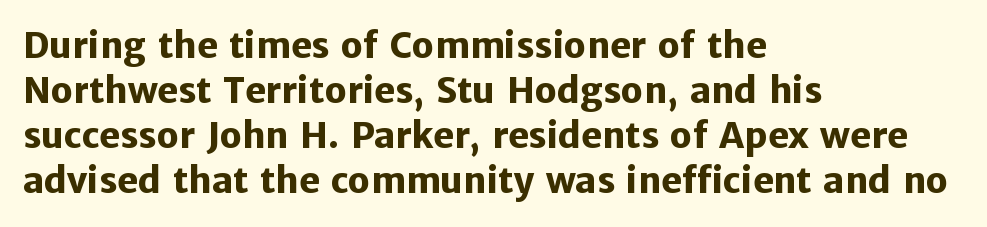
Caption: standard tracking, unaltered. No feet cap the strokes, marking this as sans-serif type. You can tell it's not italic because the verticals are truly vertical. Is the type bold? Yes — the strokes are clearly thick and heavy.
